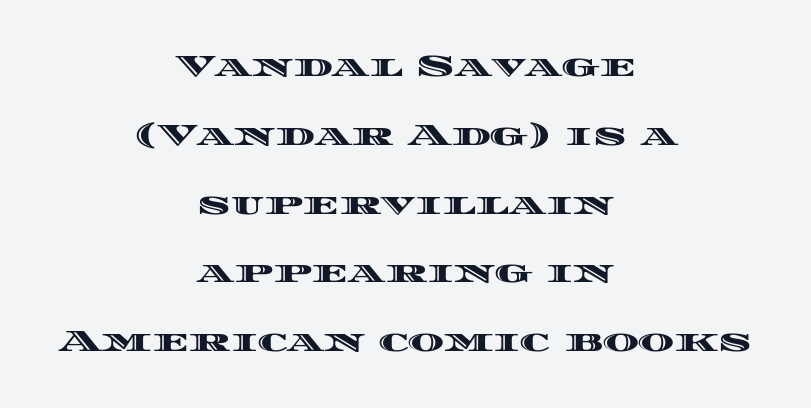
Proportional: the letters do not fall into vertical columns. This rendering features lettering with no underline. Default kerning and tracking; the words read as compact shapes. These lines stack symmetrically, like a column narrowing and widening about its center. Posture: vertical.
